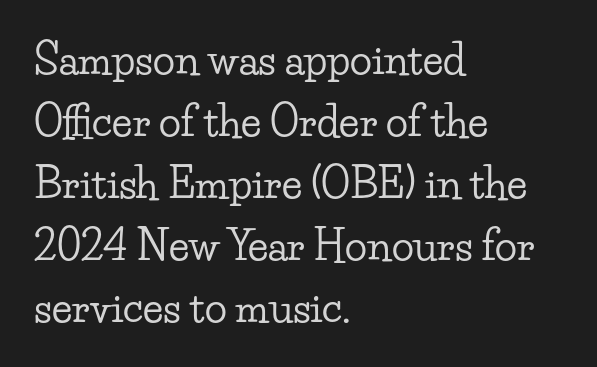
Q: Is the text italic (slanted)? A: No, it is upright.
Q: Is the typeface a serif or a sans-serif typeface? A: Serif.
Q: Is the text underlined? A: No.
Q: How is the paragraph aligned? A: Left-aligned.
Q: Is the spacing between letters normal or unusually wide? A: Normal.
Q: Is the spacing between lines tight, normal or loose? A: Normal.
Q: Width (condensed, normal, or wide)? A: Wide.
Q: Stroke contrast? A: Low.
Q: x-height? A: Small.
Q: Monospaced? A: No.
